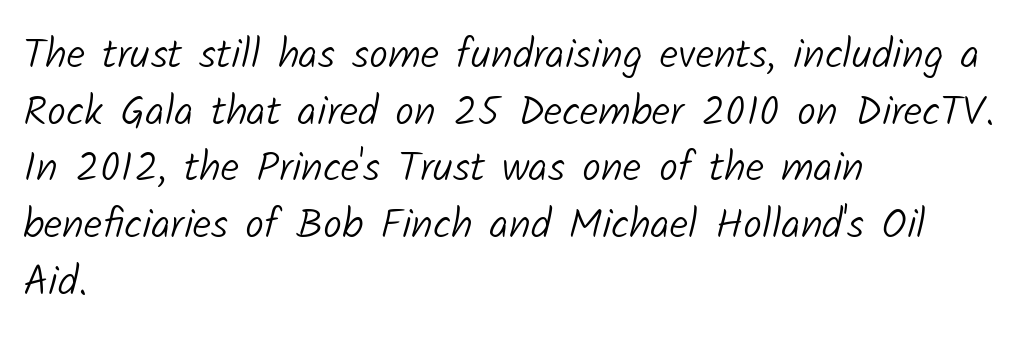
{"serif": "no", "bold": "no", "weight": "light", "width": "normal", "stroke_contrast": "low", "x_height": "medium", "monospaced": "no", "underline": "no", "align": "left", "line_spacing": "normal", "line_spacing_ratio": 1.35, "letter_spacing": "normal", "letter_spacing_em": 0.0, "glyph_px": 42}
